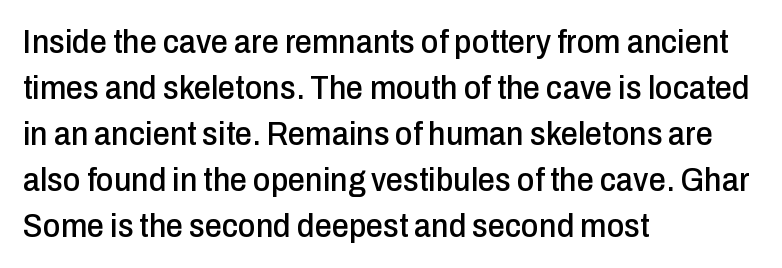
Q: Is the text italic (slanted)? A: No, it is upright.
Q: Is the typeface a serif or a sans-serif typeface? A: Sans-serif.
Q: Is the text underlined? A: No.
Q: How is the paragraph aligned? A: Left-aligned.
Q: Is the spacing between letters normal or unusually wide? A: Normal.
Q: Is the spacing between lines tight, normal or loose? A: Normal.
Q: Width (condensed, normal, or wide)? A: Condensed.
Q: Stroke contrast? A: Low.
Q: x-height? A: Medium.
Q: Monospaced? A: No.
